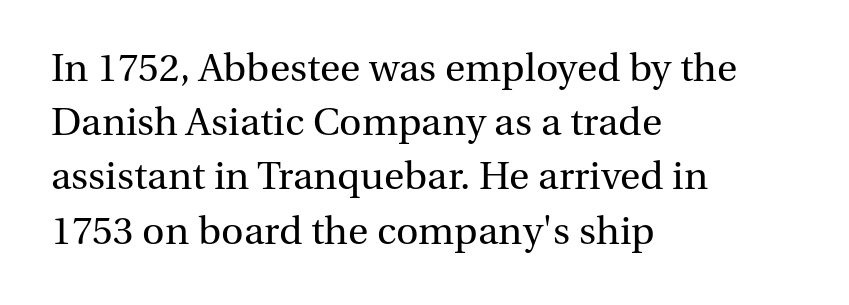
The image shows 39 px regular-weight serif type, upright; set left-aligned, normal line spacing (1.39x), normal letter spacing, not underlined; medium stroke contrast and a medium x-height.
